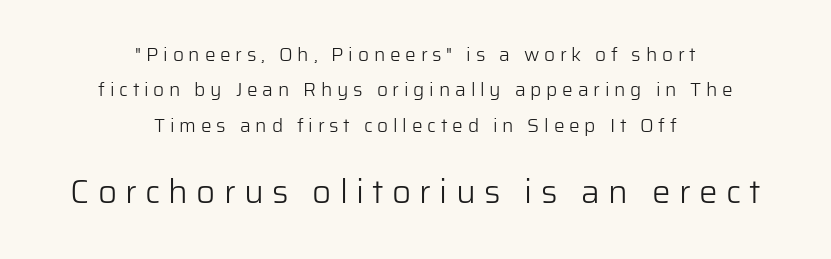
Compare the two chunks: the lower has the greater cap height. A typesetter would mark this as roman, not italic. Summary of weight: not heavy and not bold. The compositor balanced each line on the midline. Each letter keeps its own natural width here, so spacing adapts to shape. Grotesque or geometric, the face here clearly has no serifs.
